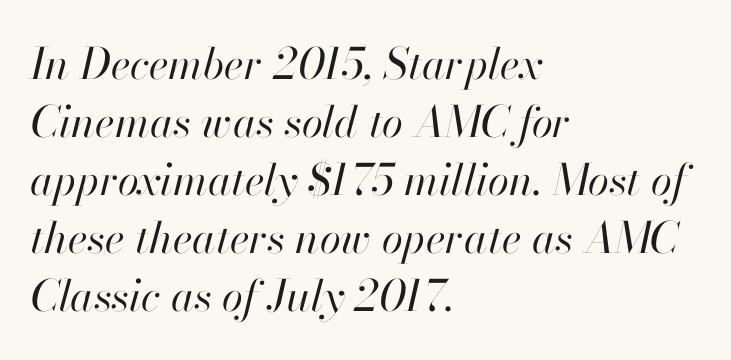
{"italic": "yes", "lean": "right", "slant_degrees": 13, "bold": "no", "weight": "regular", "width": "normal", "stroke_contrast": "high", "x_height": "small", "monospaced": "no", "underline": "no", "align": "left", "line_spacing": "normal", "line_spacing_ratio": 1.35, "letter_spacing": "normal", "letter_spacing_em": 0.0, "glyph_px": 43}
